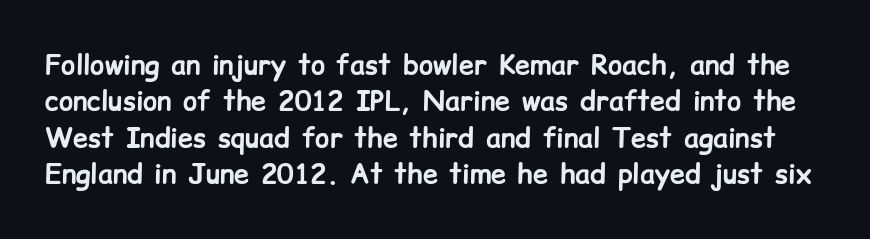
The font is running at its bold setting. Posture: upright roman. Clear beneath every line of the passage. The lines sit at an ordinary, default distance from one another. This sample uses plain, unmodified letter spacing.
